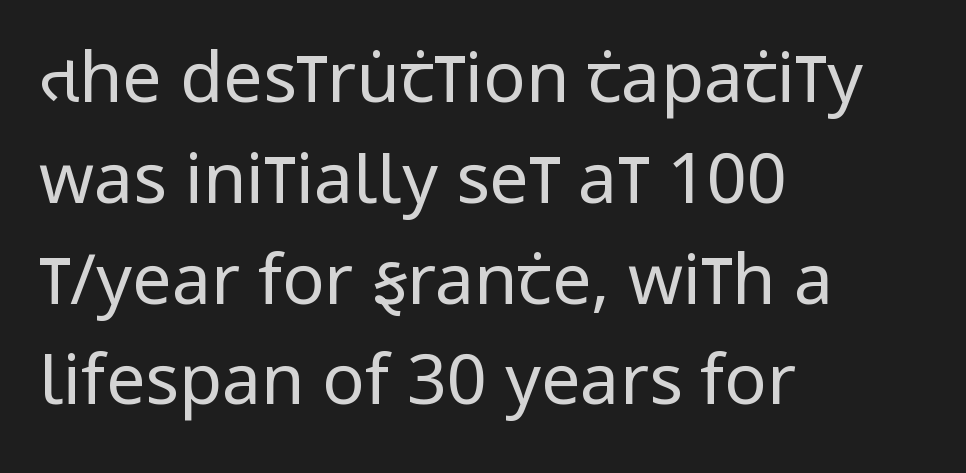
The image shows 70 px regular-weight, condensed sans-serif type, upright; set left-aligned, normal line spacing (1.44x), normal letter spacing, not underlined; low stroke contrast and a large x-height.
